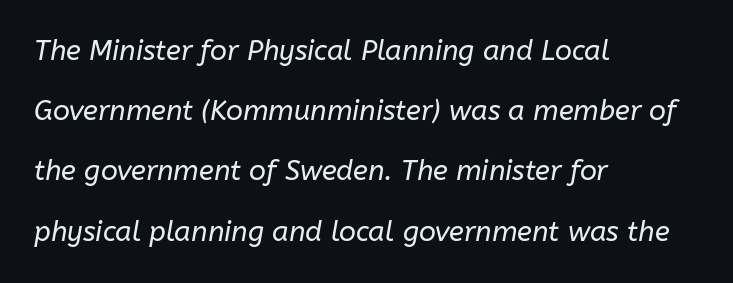
{"italic": "yes", "lean": "right", "slant_degrees": 10, "bold": "no", "weight": "regular", "width": "normal", "stroke_contrast": "low", "x_height": "medium", "monospaced": "no", "underline": "no", "align": "left", "line_spacing": "loose", "line_spacing_ratio": 2.15, "letter_spacing": "normal", "letter_spacing_em": 0.0, "glyph_px": 28}
